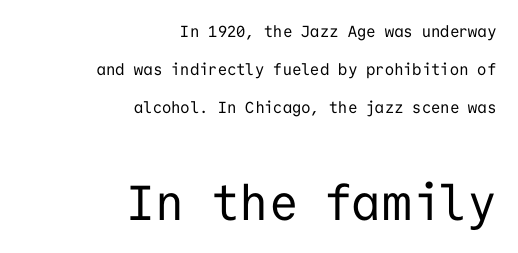
The image shows 49 px regular-weight sans-serif type, upright, monospaced; set right-aligned, loose line spacing (2.38x), normal letter spacing, not underlined; the second (bottom) block is 3.06x larger; low stroke contrast and a medium x-height.
